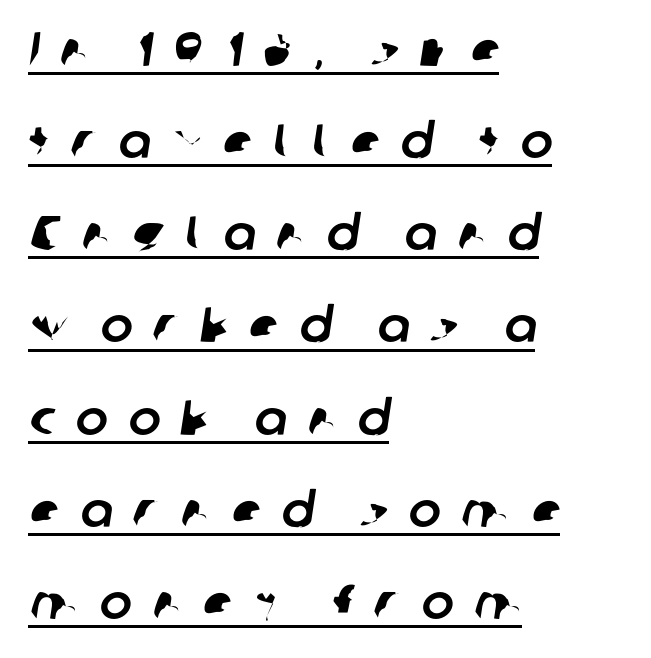
The image shows 48 px sans-serif type; set left-aligned, loose line spacing (1.92x), unusually wide letter spacing (+0.43 em), underlined; low stroke contrast and a medium x-height.
